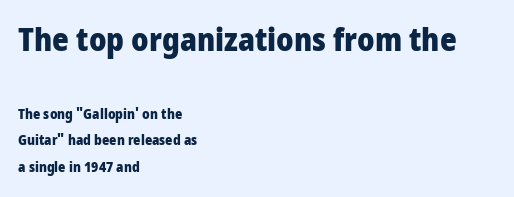
{"serif": "no", "italic": "no", "bold": "yes", "weight": "heavy", "width": "condensed", "stroke_contrast": "low", "x_height": "large", "monospaced": "no", "underline": "no", "align": "left", "line_spacing": "loose", "line_spacing_ratio": 1.91, "letter_spacing": "normal", "letter_spacing_em": 0.0, "larger_block": "first", "size_ratio": 2.29, "glyph_px": 32}
